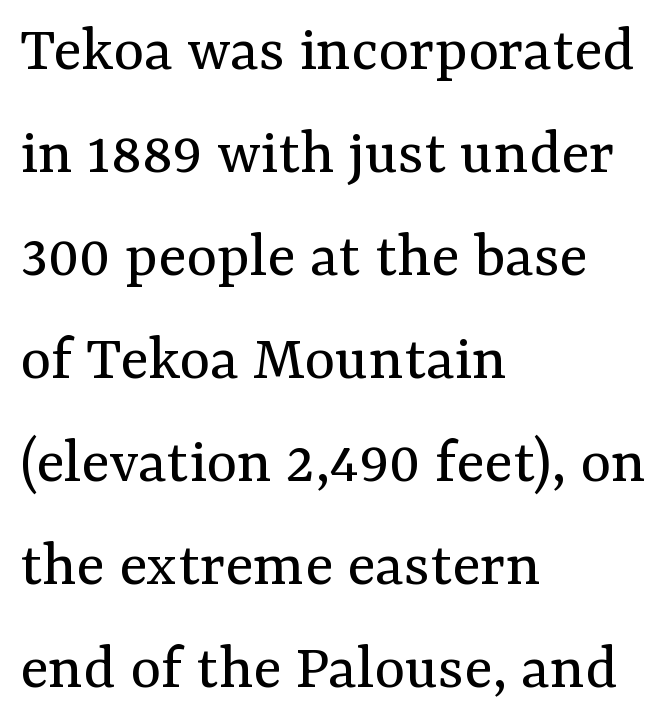
{"serif": "yes", "italic": "no", "bold": "no", "weight": "regular", "width": "normal", "stroke_contrast": "medium", "x_height": "medium", "monospaced": "no", "underline": "no", "align": "left", "line_spacing": "normal", "line_spacing_ratio": 1.56, "letter_spacing": "normal", "letter_spacing_em": 0.0, "glyph_px": 66}
